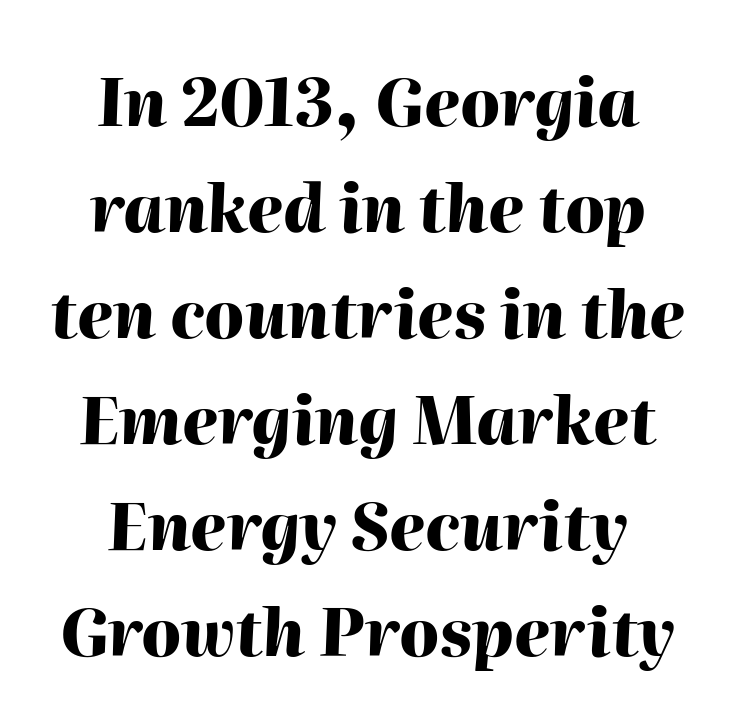
The image shows 65 px heavy type, italic (leaning right); set centered, normal line spacing (1.63x), normal letter spacing, not underlined; high stroke contrast and a medium x-height.
